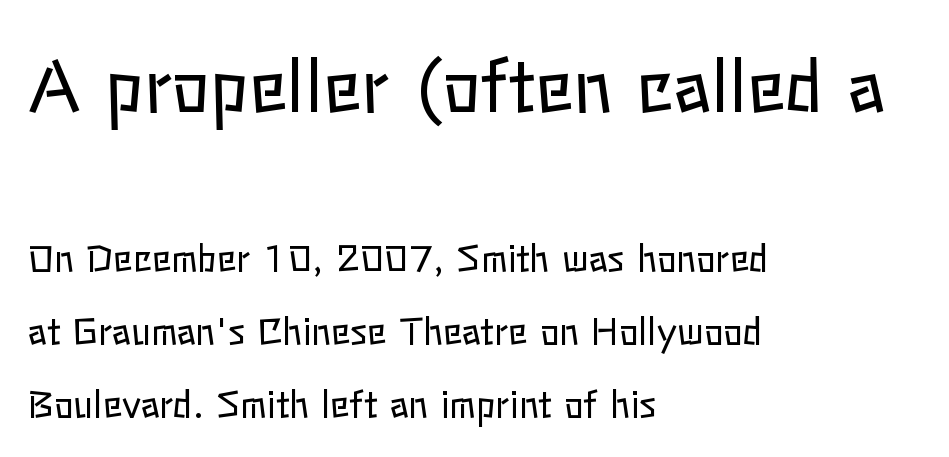
The image shows 71 px regular-weight type, upright; set left-aligned, loose line spacing (2.03x), normal letter spacing, not underlined; the first (top) block is 1.97x larger; low stroke contrast and a medium x-height.
